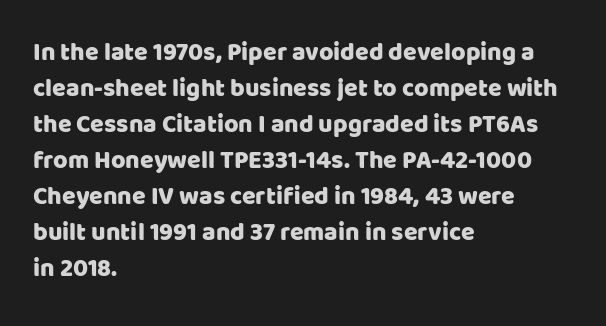
The image shows 25 px text type, upright; set left-aligned, normal line spacing (1.44x), normal letter spacing, not underlined.
